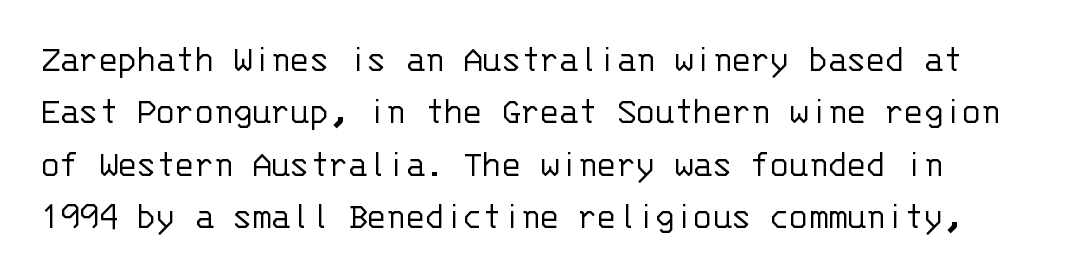
A bare baseline throughout the passage. What's the leading like? Ordinary, nothing unusual. The passage shown is typed in a monospace face where columns stay perfectly aligned. No chunkiness to these letters — they're not bold. The face used here is rendered with its standard letterfit.
